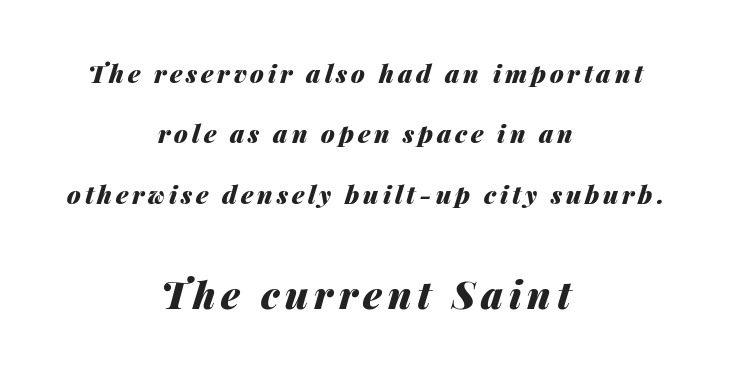
Q: Is the text bold? A: Yes.
Q: Is the text italic (slanted)? A: Yes, it leans right by about 14 degrees.
Q: Is the text underlined? A: No.
Q: How is the paragraph aligned? A: Centered.
Q: Is the spacing between lines tight, normal or loose? A: Loose.
Q: Which block of text is set in a larger size, the first (top) or the second (bottom)? A: The second (bottom) one.
Q: Width (condensed, normal, or wide)? A: Normal.
Q: Stroke contrast? A: Medium.
Q: x-height? A: Medium.
Q: Monospaced? A: No.
